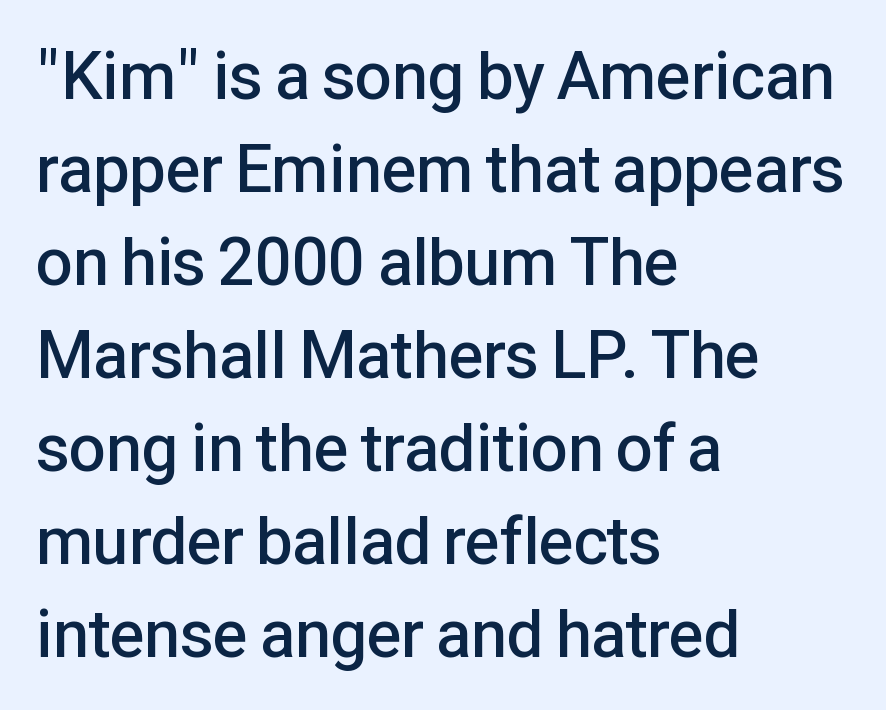
Font category for this specimen: sans-serif. All the whitespace from short lines collects on the right. Typographic density is moderately raised because the face is semibold. These lines keep a tight, regular rhythm from letter to letter. Is there much room between lines? A standard amount, neither cramped nor airy. Nope, not italic — everything's standing straight.
